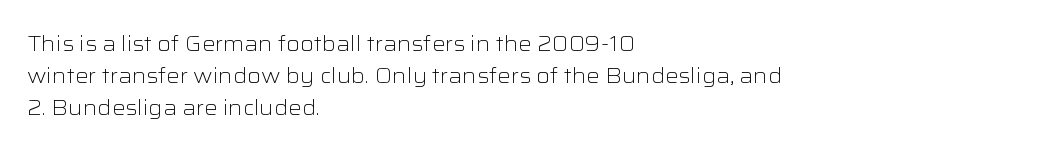
The image shows 21 px text type, upright; set left-aligned, normal line spacing (1.52x), normal letter spacing, not underlined.
